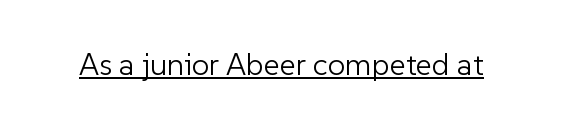
Does a line run under the words? Yes, clearly. Words appear dense and cohesive because spacing is normal. Note the varied advance widths — an 'i' is clearly narrower than an 'm'. No feet cap the strokes, marking this as sans-serif type.
